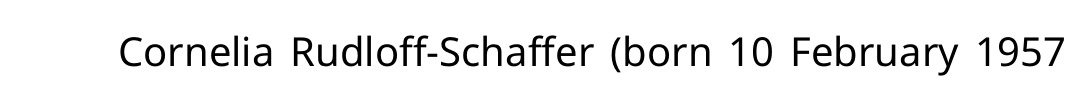
{"serif": "no", "italic": "no", "bold": "no", "weight": "regular", "width": "normal", "stroke_contrast": "low", "x_height": "medium", "monospaced": "no", "underline": "no", "letter_spacing": "normal", "letter_spacing_em": 0.0, "glyph_px": 40}
